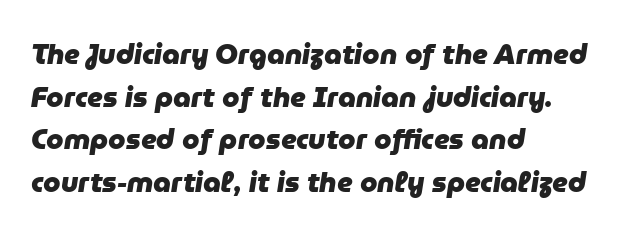
The image shows 28 px heavy type, italic (leaning right); set left-aligned, normal line spacing (1.52x), normal letter spacing, not underlined; low stroke contrast and a medium x-height.
